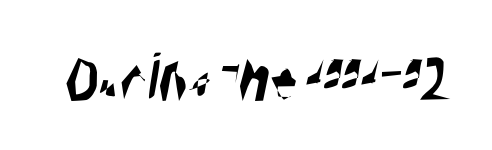
The image shows 69 px condensed sans-serif type; set normal letter spacing, not underlined; high stroke contrast and a large x-height.
